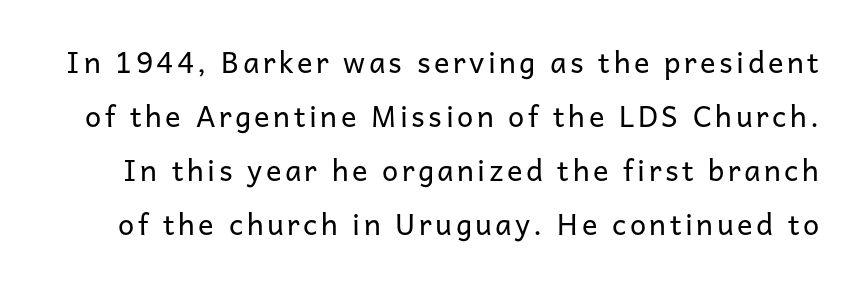
The image shows 29 px regular-weight sans-serif type, upright; set line spacing 1.86x, not underlined; low stroke contrast and a medium x-height.
